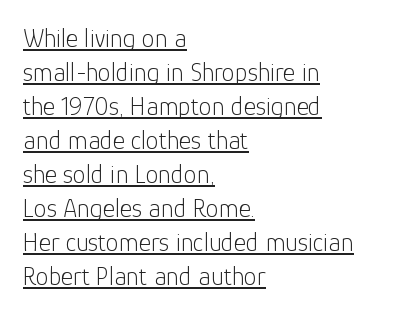
{"italic": "no", "bold": "no", "underline": "yes", "align": "left", "line_spacing": "normal", "line_spacing_ratio": 1.31, "letter_spacing": "normal", "letter_spacing_em": 0.0, "glyph_px": 26}
